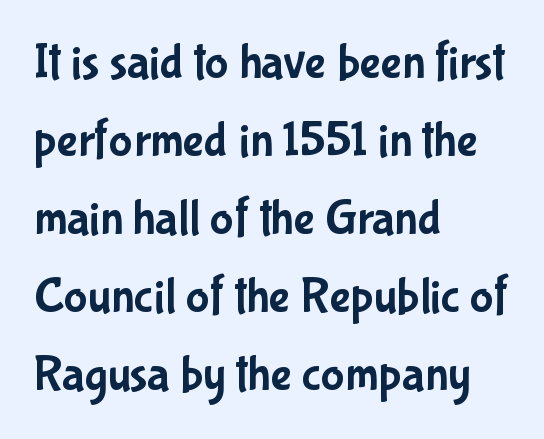
Q: Is the text italic (slanted)? A: No, it is upright.
Q: Is the typeface a serif or a sans-serif typeface? A: Sans-serif.
Q: Is the text underlined? A: No.
Q: How is the paragraph aligned? A: Left-aligned.
Q: Is the spacing between letters normal or unusually wide? A: Normal.
Q: Is the spacing between lines tight, normal or loose? A: Normal.
Q: Width (condensed, normal, or wide)? A: Condensed.
Q: Stroke contrast? A: Low.
Q: x-height? A: Medium.
Q: Monospaced? A: No.
